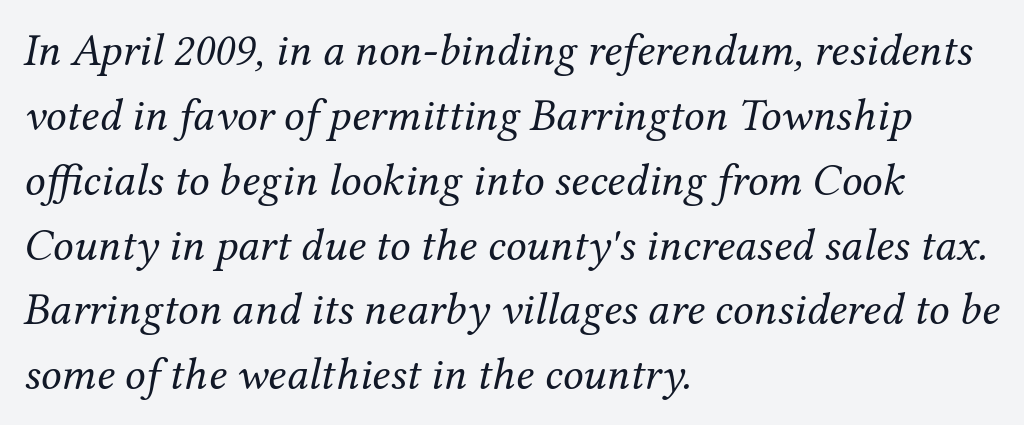
{"serif": "yes", "italic": "yes", "lean": "right", "slant_degrees": 12, "bold": "no", "weight": "regular", "width": "normal", "stroke_contrast": "medium", "x_height": "medium", "monospaced": "no", "underline": "no", "align": "left", "line_spacing": "normal", "line_spacing_ratio": 1.41, "letter_spacing": "normal", "letter_spacing_em": 0.0, "glyph_px": 46}
